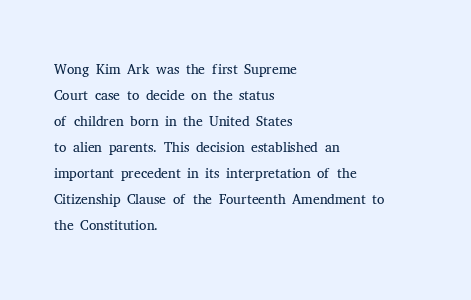
{"italic": "no", "bold": "no", "underline": "no", "align": "left", "line_spacing_ratio": 1.24, "letter_spacing": "normal", "letter_spacing_em": 0.0, "glyph_px": 21}
